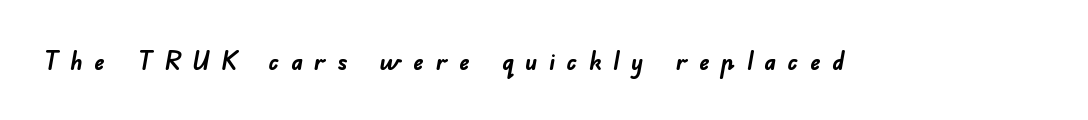
{"bold": "yes", "underline": "no", "letter_spacing": "wide", "letter_spacing_em": 0.44, "glyph_px": 26}
